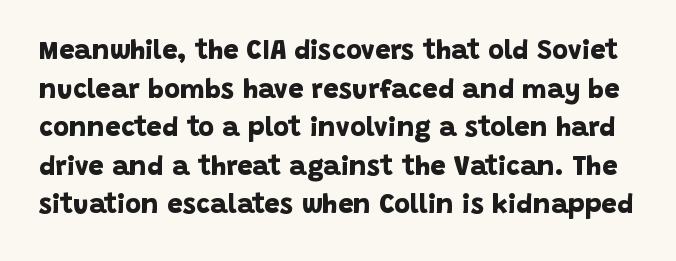
{"bold": "yes", "underline": "no", "line_spacing": "normal", "line_spacing_ratio": 1.43, "letter_spacing": "normal", "letter_spacing_em": 0.0, "glyph_px": 27}
